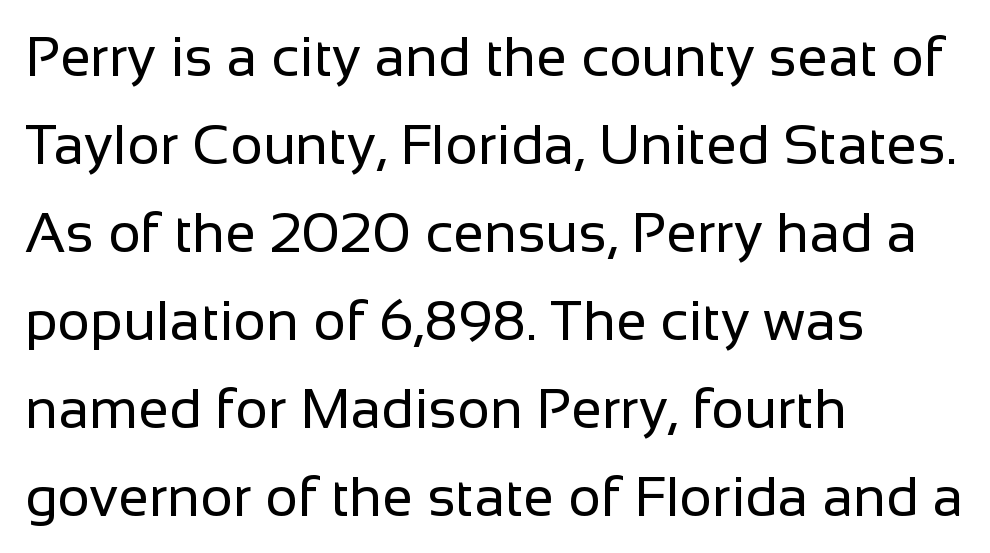
The image shows 56 px regular-weight sans-serif type, upright; set left-aligned, normal line spacing (1.57x), normal letter spacing, not underlined; low stroke contrast and a medium x-height.
